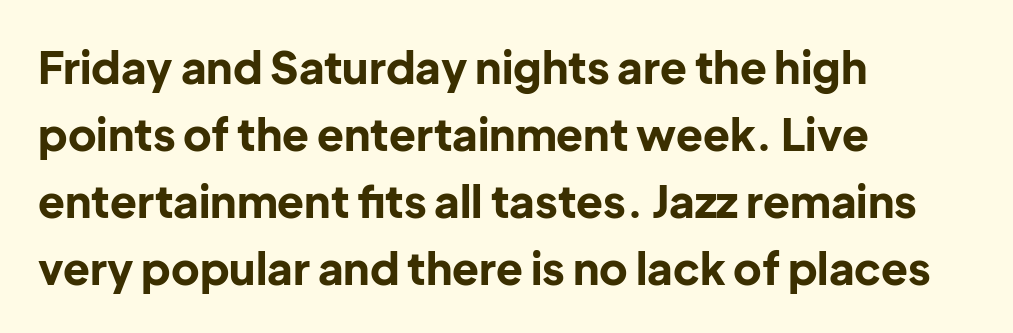
The typesetting leans heavy: a genuine bold. Upright lettering throughout. Anything drawn beneath the words? Only blank space. Regarding leading, the lines here are spaced in the standard way. The face used here is rendered with its standard letterfit. Note: no serifs on the glyphs.
